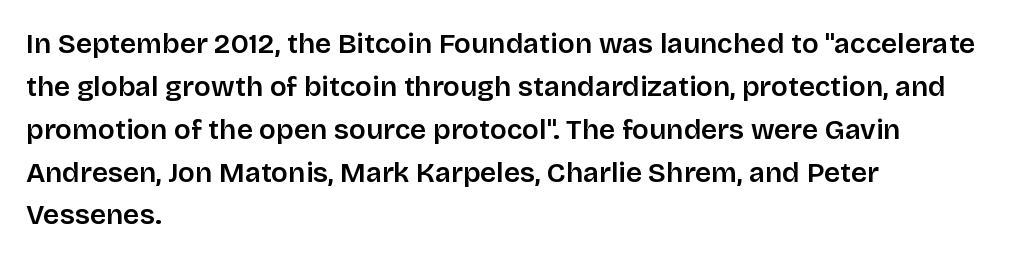
The passage shown is typed in a proportional face where columns would drift. Here the glyphs are tracked normally, forming tight word shapes. What's the leading like? Ordinary, nothing unusual. The baseline area is clear. Serifs: no, the terminals of the letterforms are clean. Where is the straight margin? On the left.
